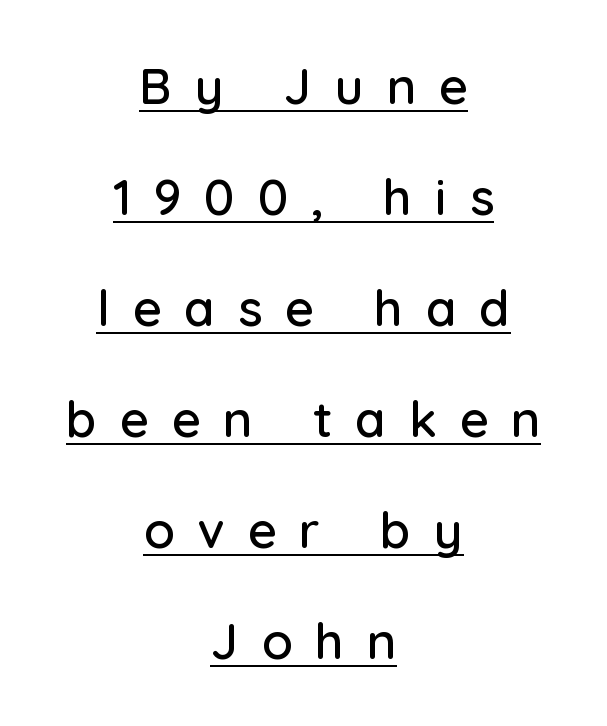
Q: Is the text italic (slanted)? A: No, it is upright.
Q: Is the typeface a serif or a sans-serif typeface? A: Sans-serif.
Q: Is the text underlined? A: Yes.
Q: How is the paragraph aligned? A: Centered.
Q: Is the spacing between letters normal or unusually wide? A: Unusually wide.
Q: Is the spacing between lines tight, normal or loose? A: Loose.
Q: Width (condensed, normal, or wide)? A: Normal.
Q: Stroke contrast? A: Low.
Q: x-height? A: Medium.
Q: Monospaced? A: No.
